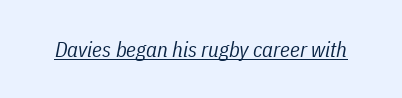
The letters are slanted; this is an italic face. These characters rest on top of a visible drawn line. No extra tracking has been applied to these lines. Is the stroke heavy? The answer is a plain regular-or-lighter.
